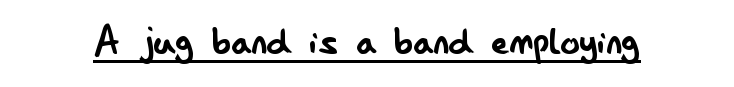
Each letter keeps its own natural width here, so spacing adapts to shape. You can tell it's not italic because the verticals are truly vertical. Descenders here cross a horizontal rule under the line. Nope, no serifs anywhere on these letters. Think standard paragraph weight, or any step lighter than that. Tracking value appears to be zero — textbook default spacing.
